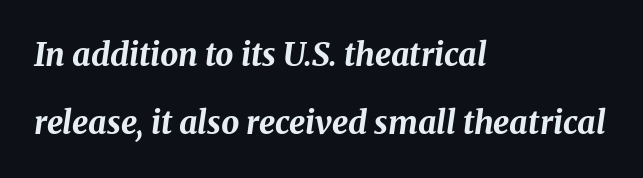
The passage shown is typed in a proportional face where columns would drift. Typographic density is high because the face is bold. Reading down the block, your eye returns to a fixed left position each line. The tracking reads as untouched default to a designer's eye. The passage shown is not underscored anywhere.
